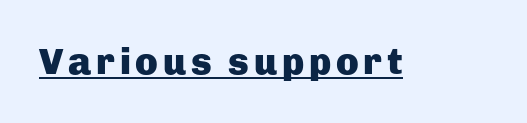
The image shows 37 px heavy sans-serif type, upright; set underlined; low stroke contrast and a medium x-height.
